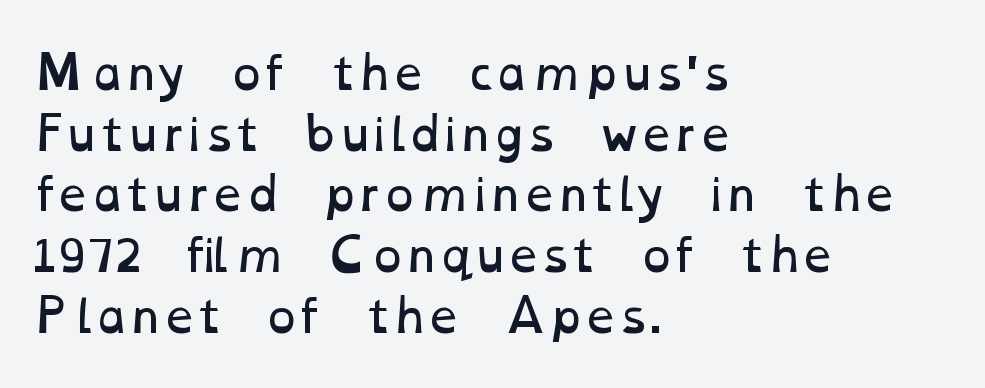
Here the glyphs are tracked normally, forming tight word shapes. Type without underlining. In terms of leading, this rendering sits right in the middle. Each stroke keeps to a modest, everyday thickness or less.
